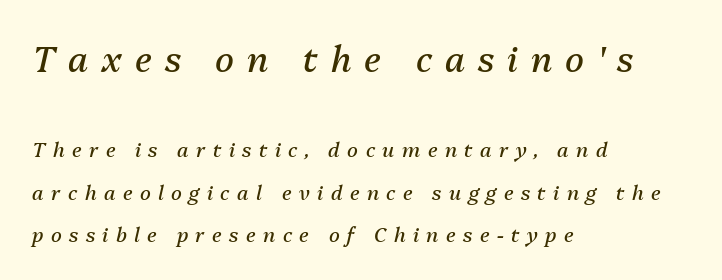
Reading down the block, your eye returns to a fixed left position each line. Letter spacing: wide. Check under the words: just untouched page. On a weight scale, this lands at 450 or below. Compared with typical paragraphs, the rows here are farther apart. The face used here has a pronounced slope to its letters.
